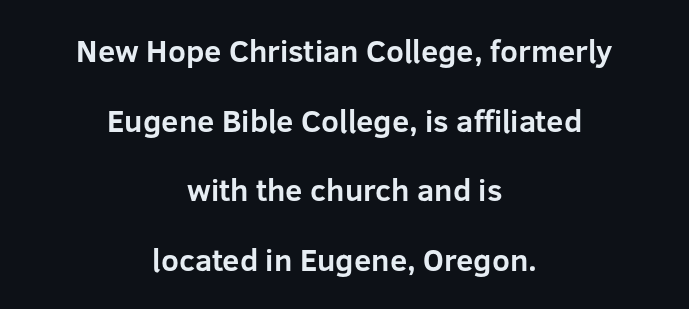
Q: Is the text bold? A: Yes.
Q: Is the text italic (slanted)? A: No, it is upright.
Q: Is the typeface a serif or a sans-serif typeface? A: Sans-serif.
Q: Is the text underlined? A: No.
Q: How is the paragraph aligned? A: Centered.
Q: Is the spacing between letters normal or unusually wide? A: Normal.
Q: Is the spacing between lines tight, normal or loose? A: Loose.
Q: Width (condensed, normal, or wide)? A: Normal.
Q: Stroke contrast? A: Low.
Q: x-height? A: Medium.
Q: Monospaced? A: No.
